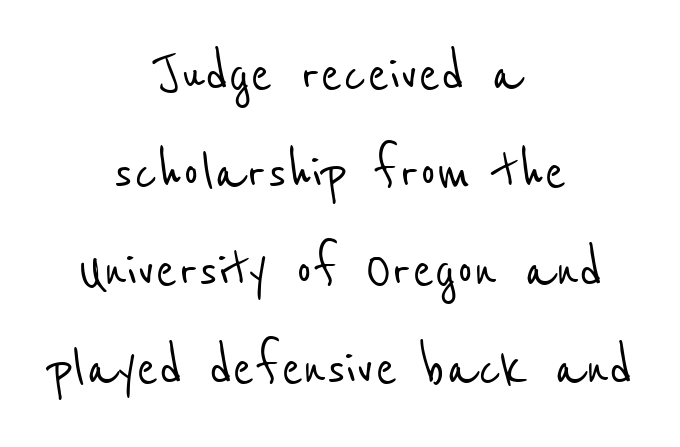
The passage is arranged like a title page — every line centered. The letters sit at their default tracking, neither squeezed nor spread. The passage shown is typeset with a sans-serif family. Horizontal bands of white between lines are of average thickness. These lines are rendered in a variable-pitch font. The glyphs are unaccompanied by any horizontal stroke below them.
